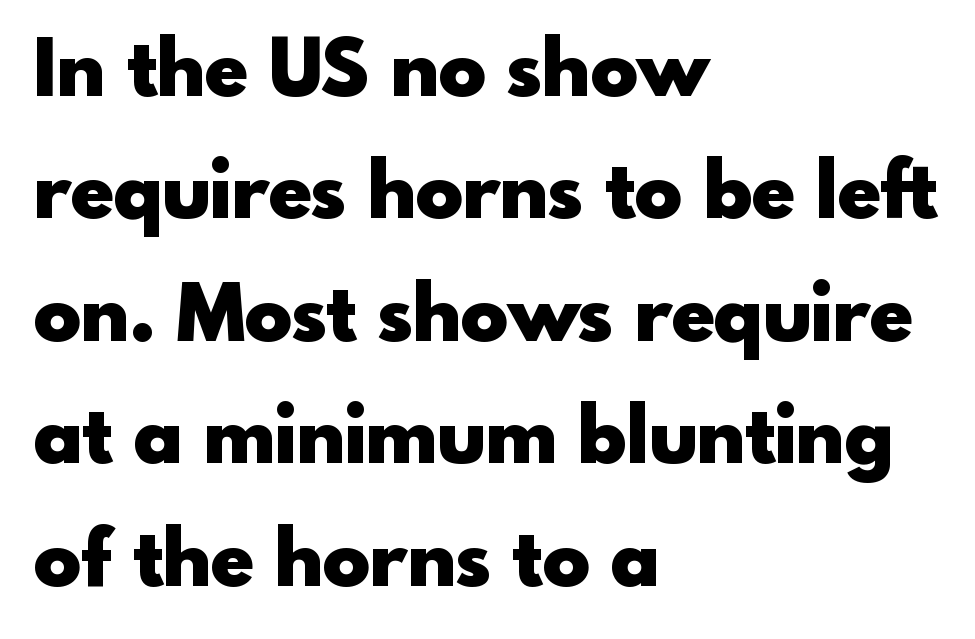
{"serif": "no", "italic": "no", "bold": "yes", "weight": "heavy", "width": "normal", "x_height": "small", "monospaced": "no", "underline": "no", "align": "left", "line_spacing": "normal", "line_spacing_ratio": 1.55, "letter_spacing": "normal", "letter_spacing_em": 0.0, "glyph_px": 79}
